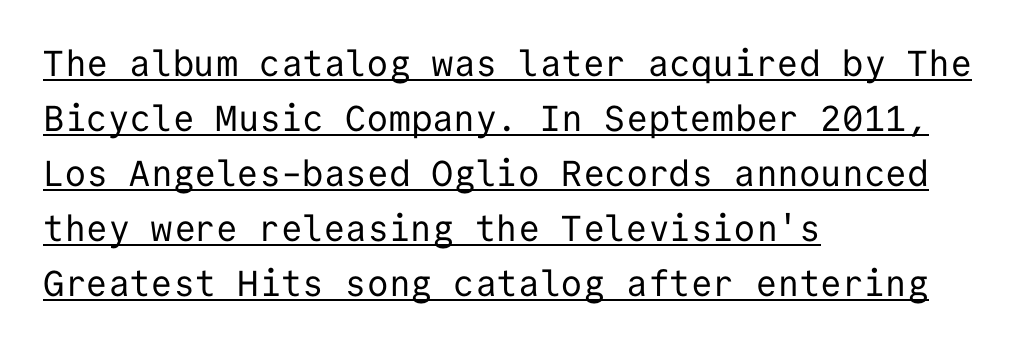
The characters display no serif detailing; their extremities are plain. No letter is thick-stroked: the sample isn't bold. A student would call this left alignment; a typographer would say flush left, rag right. No extra tracking has been applied to these lines.
